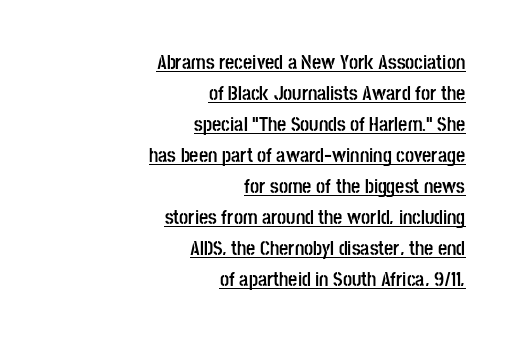
{"italic": "no", "bold": "yes", "underline": "yes", "align": "right", "line_spacing": "normal", "line_spacing_ratio": 1.55, "letter_spacing": "normal", "letter_spacing_em": 0.0, "glyph_px": 20}
